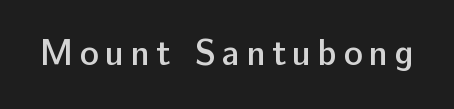
Q: Is the text bold? A: Semi-bold.
Q: Is the text italic (slanted)? A: No, it is upright.
Q: Is the typeface a serif or a sans-serif typeface? A: Sans-serif.
Q: Is the text underlined? A: No.
Q: Width (condensed, normal, or wide)? A: Normal.
Q: Stroke contrast? A: Low.
Q: x-height? A: Medium.
Q: Monospaced? A: No.
